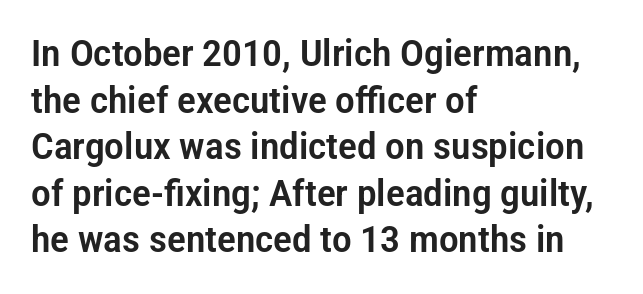
Q: Is the text italic (slanted)? A: No, it is upright.
Q: Is the typeface a serif or a sans-serif typeface? A: Sans-serif.
Q: Is the text underlined? A: No.
Q: How is the paragraph aligned? A: Left-aligned.
Q: Is the spacing between letters normal or unusually wide? A: Normal.
Q: Is the spacing between lines tight, normal or loose? A: Normal.
Q: Width (condensed, normal, or wide)? A: Condensed.
Q: Stroke contrast? A: Low.
Q: x-height? A: Medium.
Q: Monospaced? A: No.
